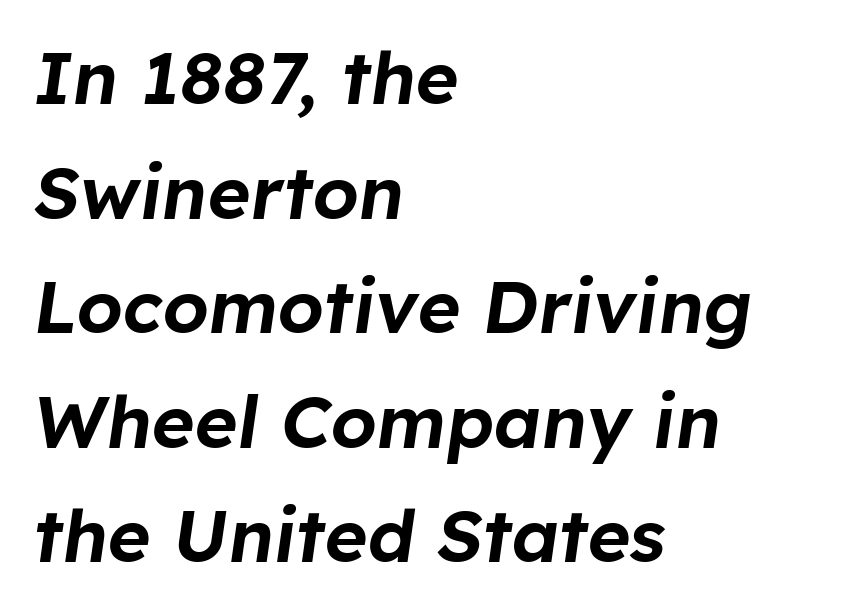
Q: Is the text italic (slanted)? A: Yes, it leans right by about 8 degrees.
Q: Is the text underlined? A: No.
Q: How is the paragraph aligned? A: Left-aligned.
Q: Is the spacing between letters normal or unusually wide? A: Normal.
Q: Is the spacing between lines tight, normal or loose? A: Normal.
Q: Width (condensed, normal, or wide)? A: Normal.
Q: Stroke contrast? A: Low.
Q: x-height? A: Medium.
Q: Monospaced? A: No.
